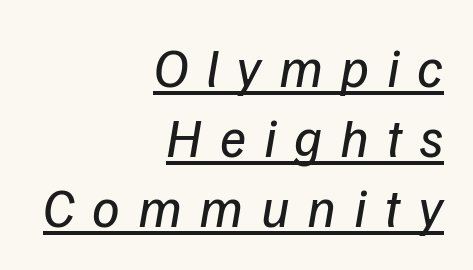
The image shows 55 px regular-weight sans-serif type; set right-aligned, normal line spacing (1.27x), unusually wide letter spacing (+0.32 em), underlined; low stroke contrast and a medium x-height.
